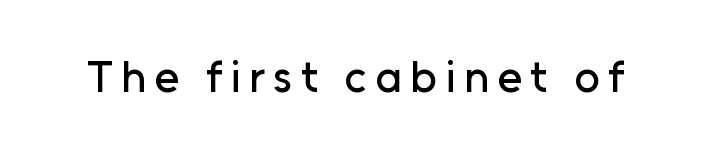
{"serif": "no", "italic": "no", "width": "normal", "stroke_contrast": "low", "x_height": "medium", "monospaced": "no", "underline": "no", "glyph_px": 45}
